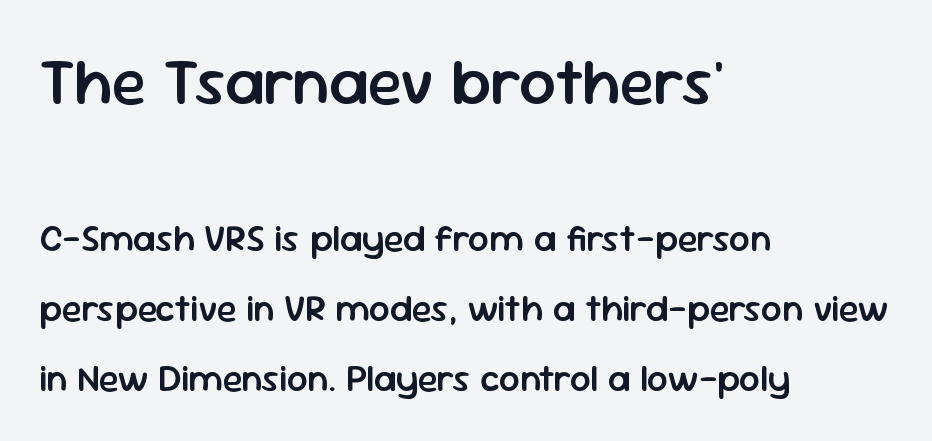
The image shows 65 px semibold sans-serif type, upright; set left-aligned, line spacing 1.89x, normal letter spacing, not underlined; the first (top) block is 1.76x larger; low stroke contrast and a medium x-height.
